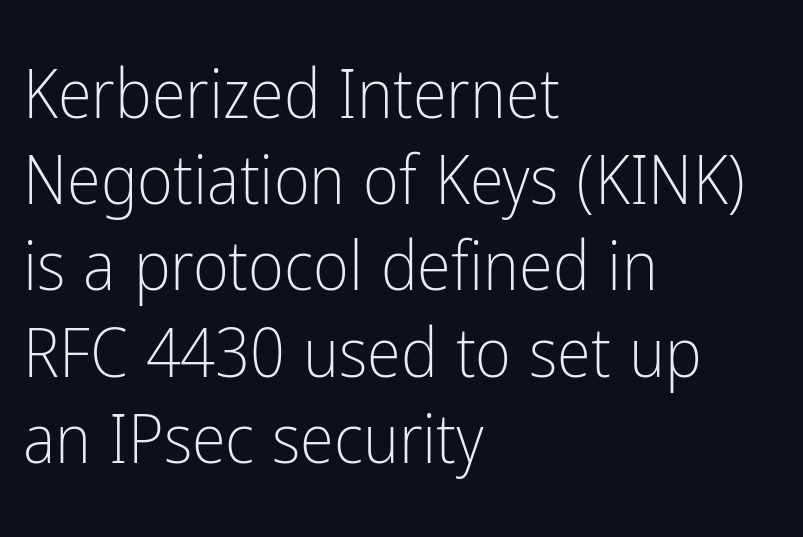
{"serif": "no", "italic": "no", "bold": "no", "weight": "light", "width": "condensed", "stroke_contrast": "low", "x_height": "medium", "monospaced": "no", "underline": "no", "align": "left", "line_spacing": "normal", "line_spacing_ratio": 1.25, "letter_spacing": "normal", "letter_spacing_em": 0.0, "glyph_px": 69}
